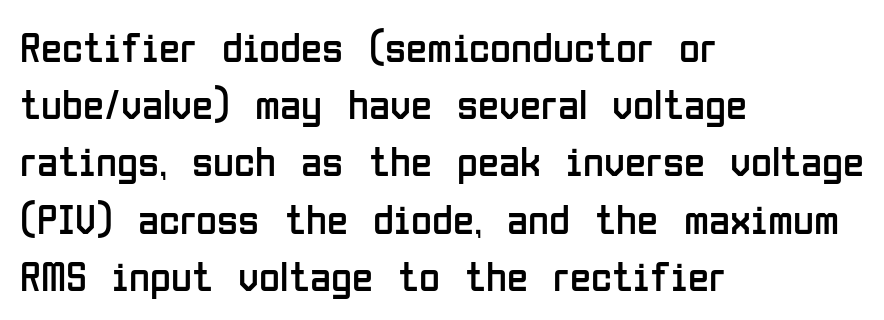
In CSS terms this would be text-align: left. A quiet, ordinary-to-light weight characterises the typeface. Do the letters lean? They stand straight. The baseline area is clear. Line spacing here is normal. Varying glyph widths throughout — classic text-font behaviour.
